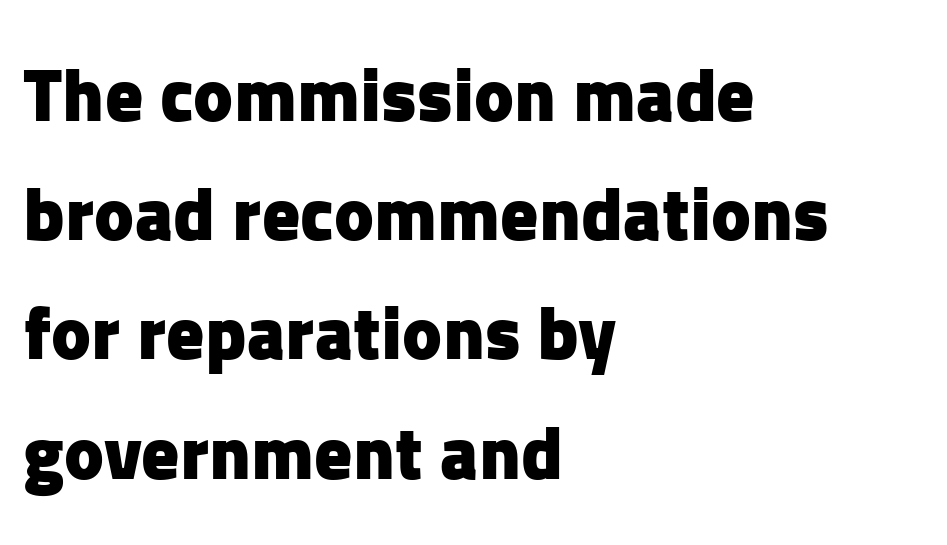
The text was rendered using a sans face with plain stroke endings. Is this a fixed-width face? No — the glyphs have proportional, varying widths. The type sits square on the baseline with zero lean. In terms of letterspacing, this is plain default setting. The compositor pushed each line to the left boundary.
